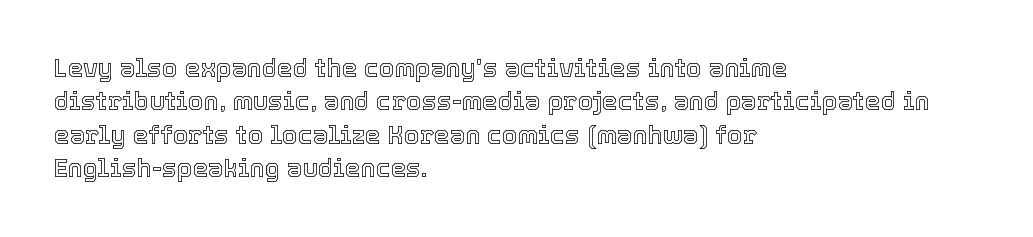
The image shows 25 px text type, upright; set left-aligned, normal line spacing (1.34x), normal letter spacing, not underlined.
